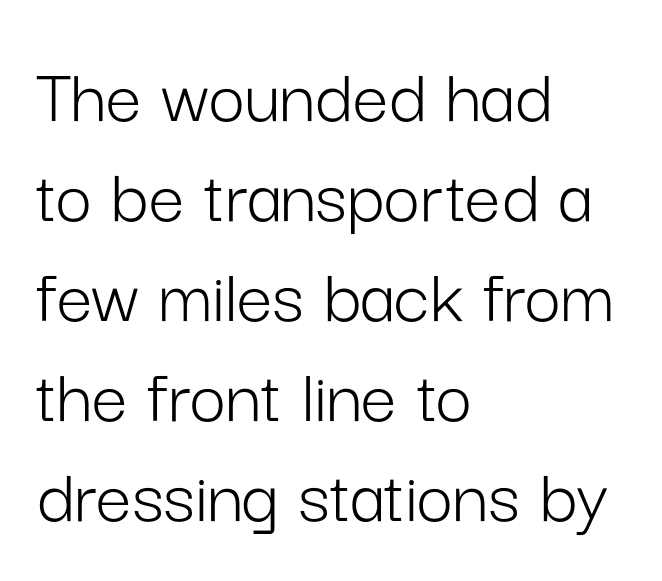
A normal amount of white space separates one row of letters from the next. These lines are rendered in a variable-pitch font. Typeset ragged right — the left edge is the straight one. Do the letters lean? They stand straight. The gaps between neighbouring characters are ordinary and unremarkable.
